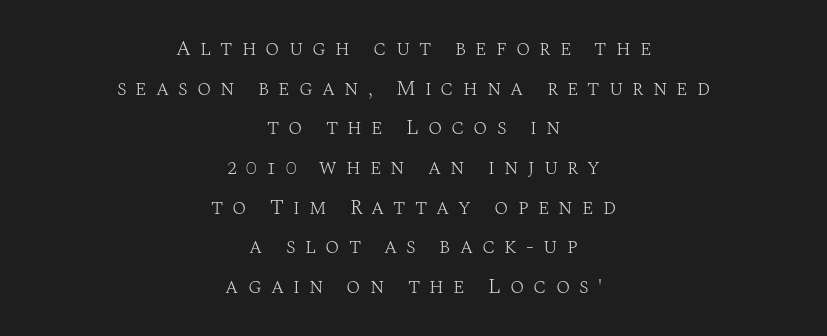
{"italic": "no", "bold": "no", "underline": "no", "align": "center", "line_spacing_ratio": 1.89, "letter_spacing": "wide", "letter_spacing_em": 0.43, "glyph_px": 21}
